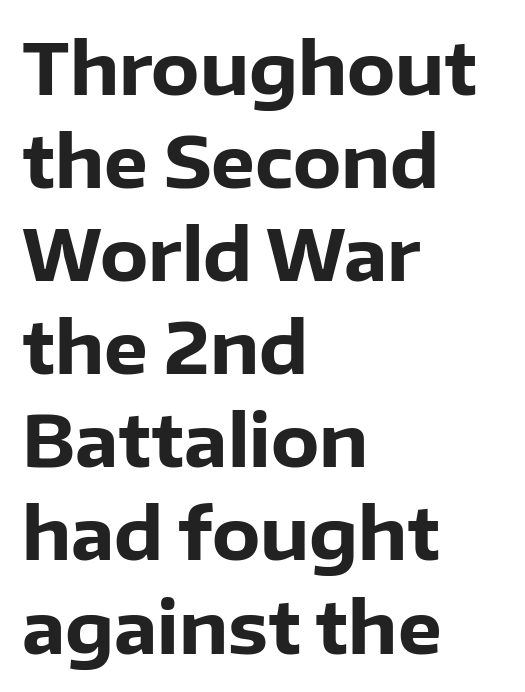
The image shows 70 px heavy sans-serif type, upright; set left-aligned, normal line spacing (1.33x), normal letter spacing, not underlined; low stroke contrast and a medium x-height.
